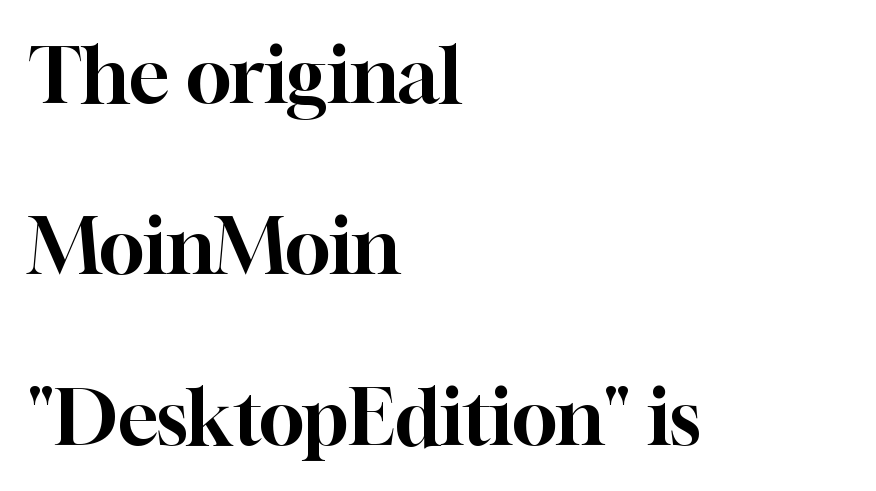
Unmarked baselines from the first word to the last. The letters stand upright; this is a roman face. Where is the straight margin? On the left. The passage shown is typed in a proportional face where columns would drift. The block of text is sparse from top to bottom, with ample space between rows. The tracking reads as untouched default to a designer's eye.
